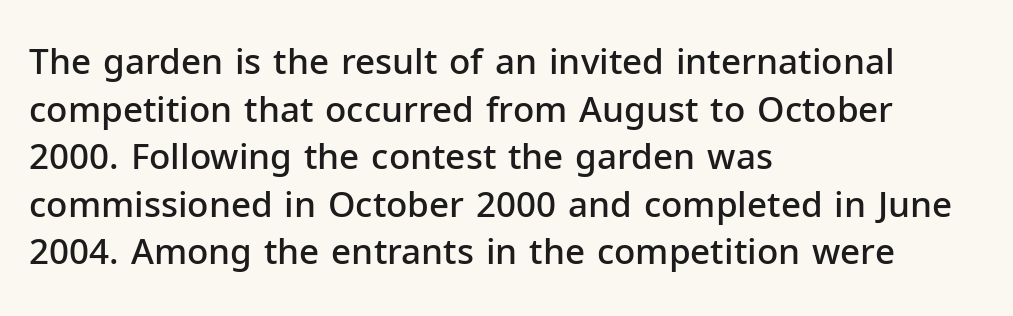
Quick note: underline off. Regarding serifs, this sample does without them. The passage shown is semibold, sitting just below true bold. You could not count columns in this text — the font is proportionally spaced. Line spacing here is normal. This is roman type, the default non-slanted kind.
